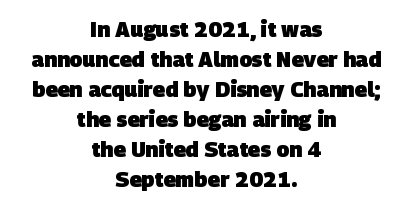
The image shows 21 px bold type; set centered, normal line spacing (1.43x), normal letter spacing, not underlined.
